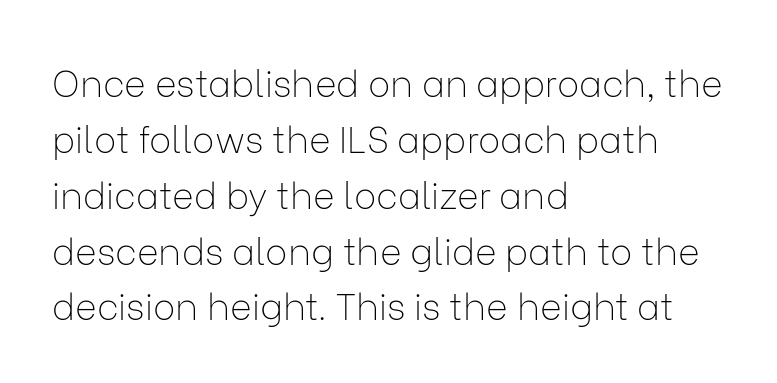
{"serif": "no", "italic": "no", "bold": "no", "weight": "thin", "width": "normal", "stroke_contrast": "low", "x_height": "medium", "monospaced": "no", "underline": "no", "align": "left", "line_spacing": "normal", "line_spacing_ratio": 1.51, "letter_spacing": "normal", "letter_spacing_em": 0.0, "glyph_px": 37}
